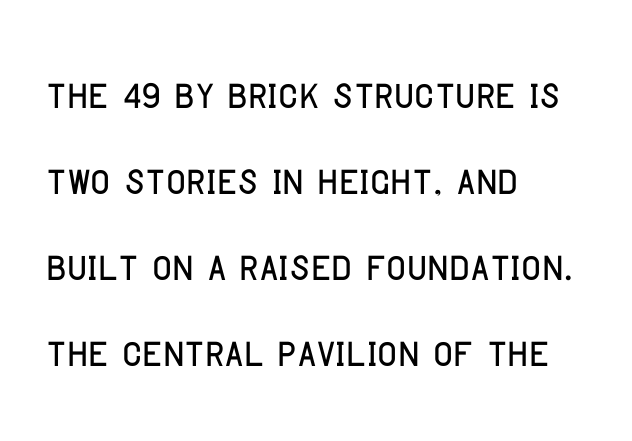
{"serif": "no", "italic": "no", "width": "condensed", "stroke_contrast": "low", "x_height": "large", "monospaced": "no", "underline": "no", "align": "left", "line_spacing": "normal", "line_spacing_ratio": 1.59, "letter_spacing": "normal", "letter_spacing_em": 0.0, "glyph_px": 54}
